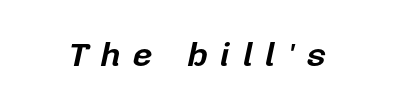
The image shows 34 px bold type, italic (leaning right); set unusually wide letter spacing (+0.36 em), not underlined; low stroke contrast and a medium x-height.
